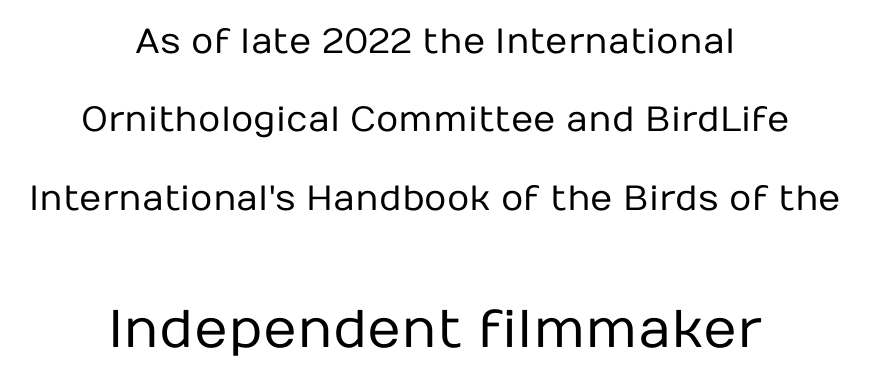
You could call the tracking neutral — neither tight nor loose. Is this a fixed-width face? No — the glyphs have proportional, varying widths. Look at the glyph heights: the lower group is clearly the bigger setting. The passage shown is not bold in any degree. Posture: vertical.
